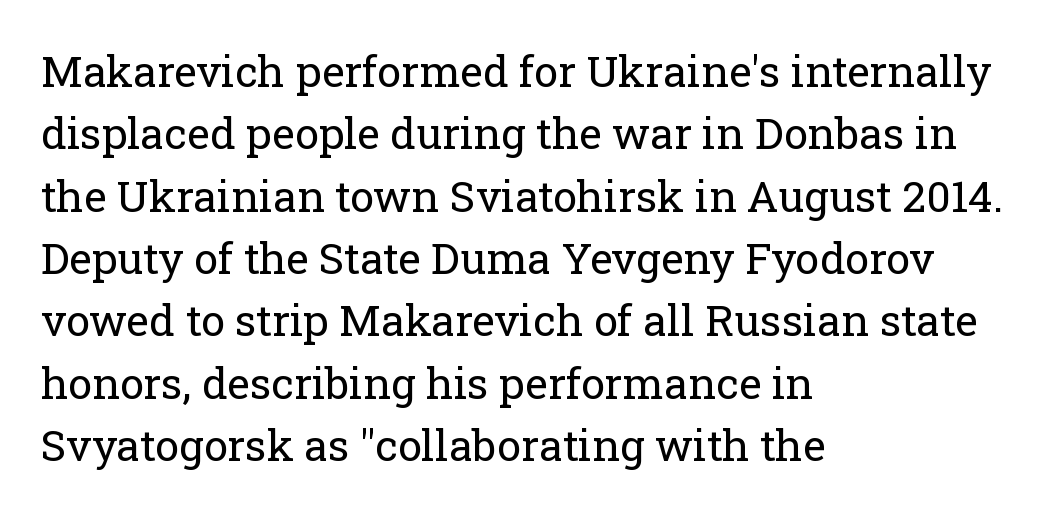
{"serif": "yes", "italic": "no", "bold": "no", "weight": "regular", "width": "normal", "stroke_contrast": "low", "x_height": "medium", "monospaced": "no", "underline": "no", "align": "left", "line_spacing": "normal", "line_spacing_ratio": 1.45, "letter_spacing": "normal", "letter_spacing_em": 0.0, "glyph_px": 43}
